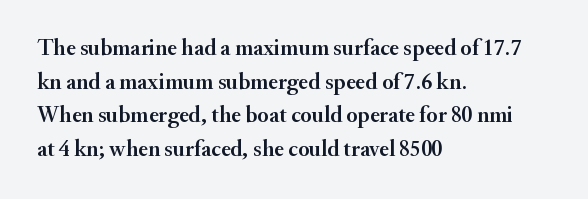
Q: Is the text italic (slanted)? A: No, it is upright.
Q: Is the text underlined? A: No.
Q: How is the paragraph aligned? A: Left-aligned.
Q: Is the spacing between letters normal or unusually wide? A: Normal.
Q: Is the spacing between lines tight, normal or loose? A: Normal.
